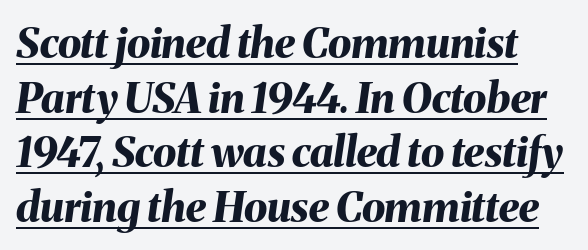
Q: Is the text bold? A: Yes.
Q: Is the text italic (slanted)? A: Yes, it leans right by about 8 degrees.
Q: Is the text underlined? A: Yes.
Q: Is the spacing between letters normal or unusually wide? A: Normal.
Q: Is the spacing between lines tight, normal or loose? A: Normal.
Q: Width (condensed, normal, or wide)? A: Normal.
Q: Stroke contrast? A: Medium.
Q: x-height? A: Medium.
Q: Monospaced? A: No.
